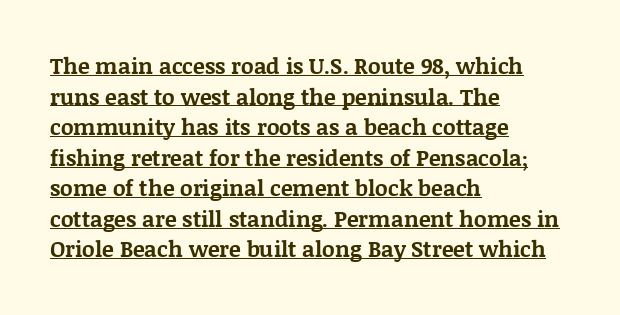
Vertical spacing — default. Does the copy run flush right? No — it runs flush left. Every word sits above its own underline. Characters remain perfectly vertical along every line.
